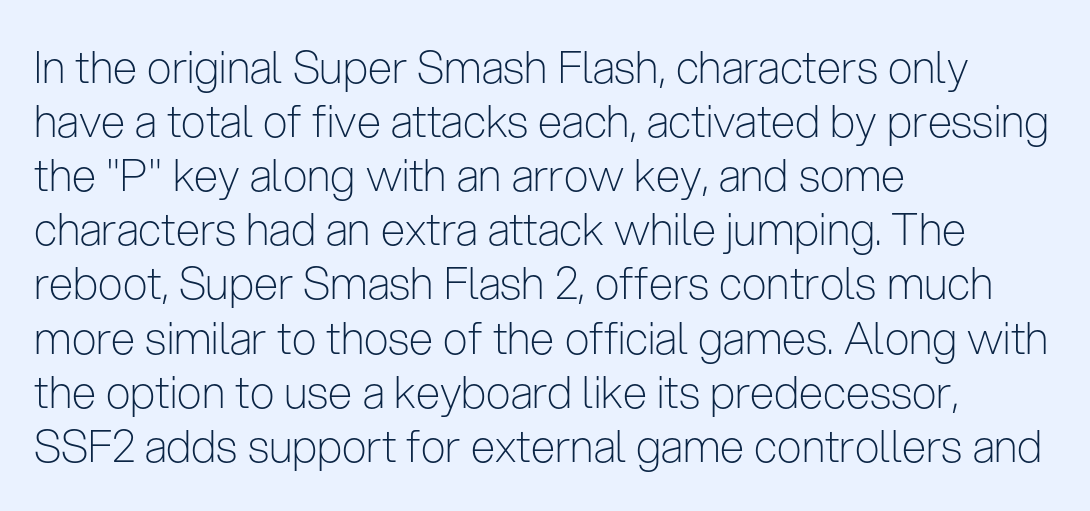
Q: Is the text bold? A: No.
Q: Is the text italic (slanted)? A: No, it is upright.
Q: Is the typeface a serif or a sans-serif typeface? A: Sans-serif.
Q: Is the text underlined? A: No.
Q: How is the paragraph aligned? A: Left-aligned.
Q: Is the spacing between letters normal or unusually wide? A: Normal.
Q: Width (condensed, normal, or wide)? A: Condensed.
Q: Stroke contrast? A: Low.
Q: x-height? A: Medium.
Q: Monospaced? A: No.
